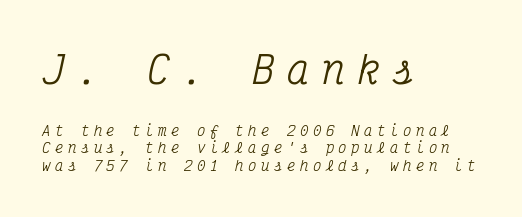
{"serif": "yes", "italic": "yes", "lean": "right", "slant_degrees": 12, "width": "condensed", "stroke_contrast": "medium", "x_height": "medium", "monospaced": "yes", "underline": "no", "align": "left", "line_spacing": "normal", "line_spacing_ratio": 1.25, "letter_spacing": "wide", "letter_spacing_em": 0.32, "larger_block": "first", "size_ratio": 2.71, "glyph_px": 38}
